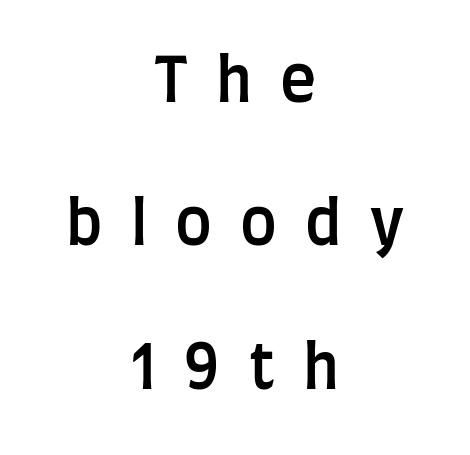
The image shows 61 px semibold, condensed sans-serif type, upright; set centered, loose line spacing (2.35x), unusually wide letter spacing (+0.46 em), not underlined; low stroke contrast and a large x-height.
